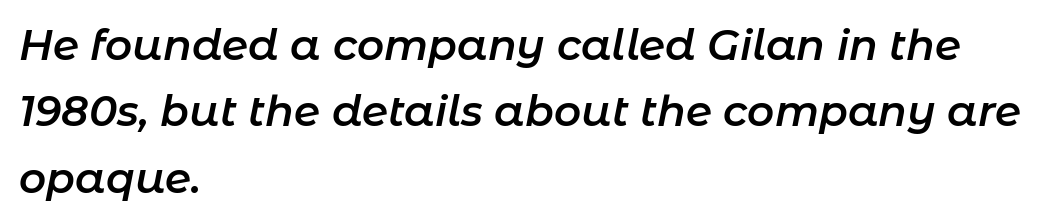
Typesetter's note: demi weight, one step under bold. The lines are quadded left. A typesetter would call this zero additional tracking. The baseline area is clear. Character widths vary here, with narrow letters taking less room than wide ones.
